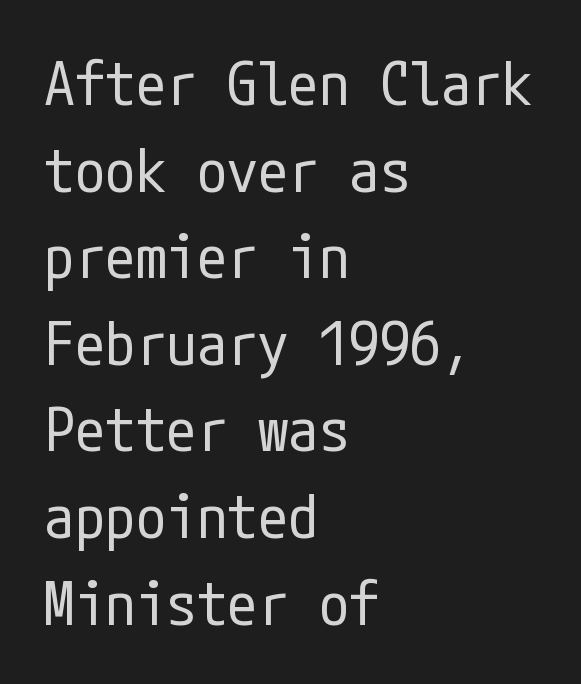
Q: Is the text bold? A: No.
Q: Is the text italic (slanted)? A: No, it is upright.
Q: Is the typeface a serif or a sans-serif typeface? A: Sans-serif.
Q: Is the text underlined? A: No.
Q: How is the paragraph aligned? A: Left-aligned.
Q: Is the spacing between letters normal or unusually wide? A: Normal.
Q: Is the spacing between lines tight, normal or loose? A: Normal.
Q: Width (condensed, normal, or wide)? A: Condensed.
Q: Stroke contrast? A: Low.
Q: x-height? A: Medium.
